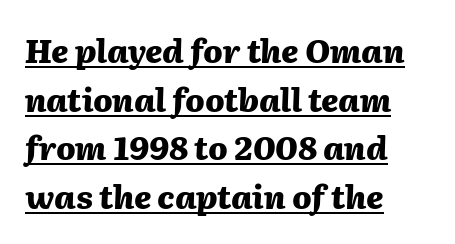
{"italic": "yes", "lean": "right", "slant_degrees": 2, "bold": "yes", "weight": "heavy", "width": "normal", "stroke_contrast": "medium", "x_height": "medium", "monospaced": "no", "underline": "yes", "align": "left", "line_spacing": "normal", "line_spacing_ratio": 1.52, "letter_spacing": "normal", "letter_spacing_em": 0.0, "glyph_px": 32}
